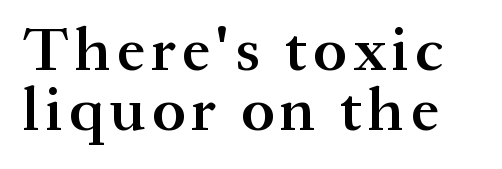
{"serif": "yes", "italic": "no", "bold": "semi", "weight": "semibold", "width": "normal", "stroke_contrast": "medium", "x_height": "medium", "monospaced": "no", "underline": "no", "line_spacing": "tight", "line_spacing_ratio": 0.96, "glyph_px": 62}
